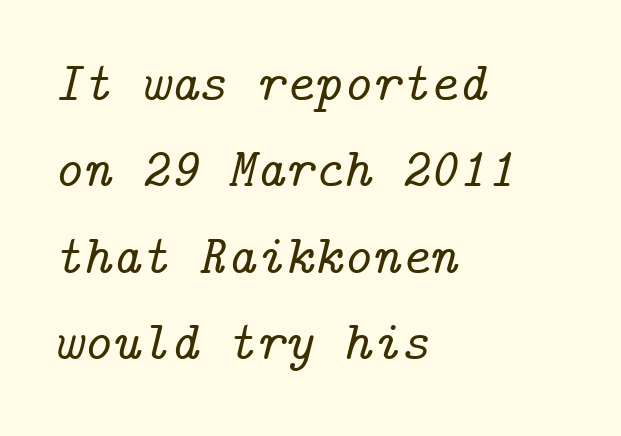
The image shows 55 px serif type, italic (leaning right); set left-aligned, normal line spacing (1.57x), normal letter spacing, not underlined; low stroke contrast and a medium x-height.
